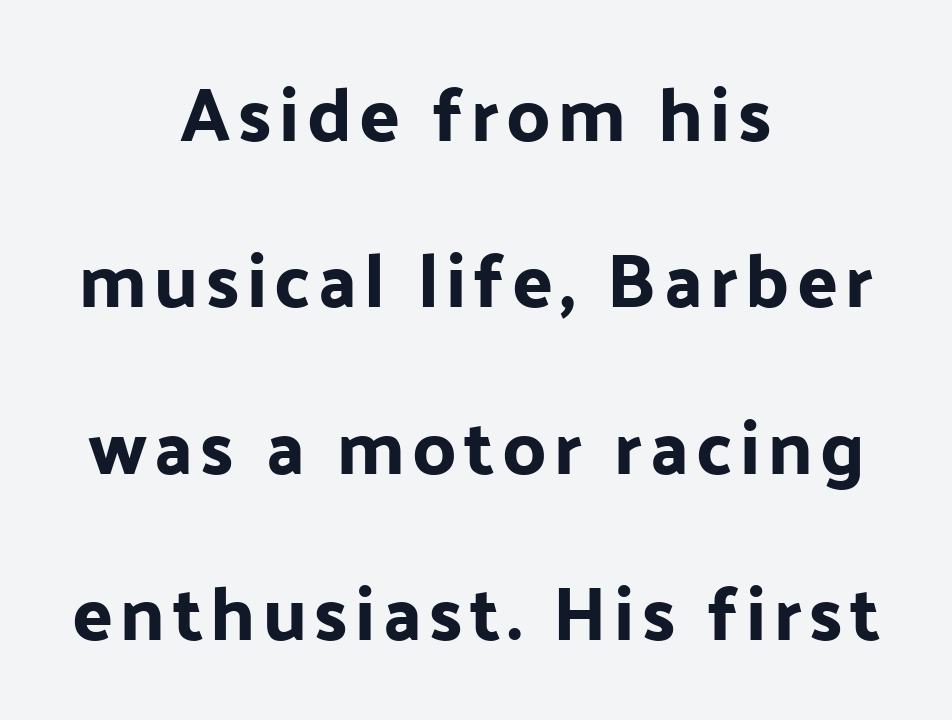
{"serif": "no", "italic": "no", "width": "normal", "stroke_contrast": "low", "x_height": "medium", "monospaced": "no", "underline": "no", "align": "center", "line_spacing": "loose", "line_spacing_ratio": 2.22, "glyph_px": 75}
